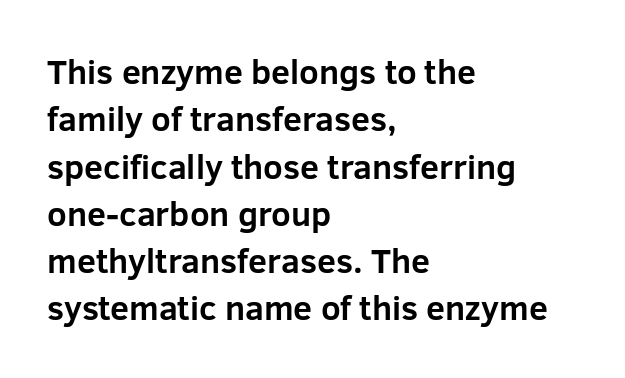
{"serif": "no", "italic": "no", "bold": "yes", "weight": "bold", "width": "normal", "stroke_contrast": "low", "x_height": "medium", "monospaced": "no", "underline": "no", "align": "left", "line_spacing": "normal", "line_spacing_ratio": 1.39, "letter_spacing": "normal", "letter_spacing_em": 0.0, "glyph_px": 34}
